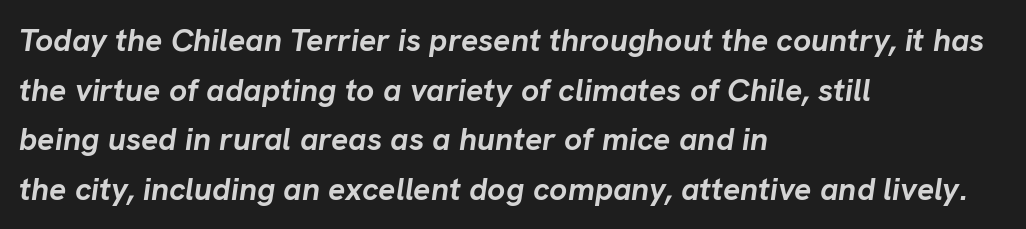
The image shows 32 px semibold type, italic (leaning right); set left-aligned, normal line spacing (1.55x), normal letter spacing, not underlined; low stroke contrast and a medium x-height.
